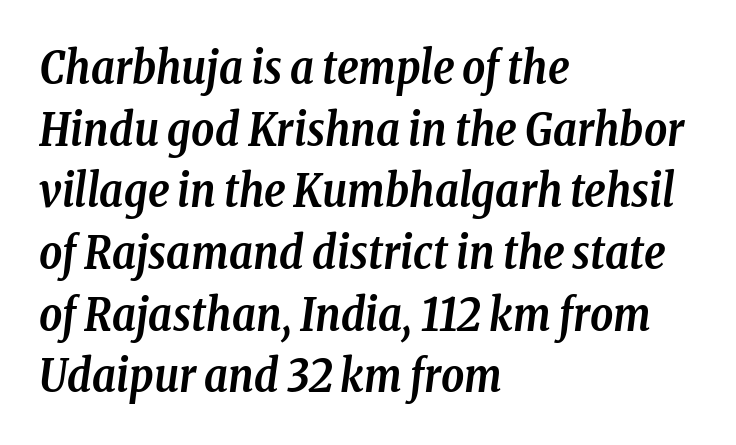
{"serif": "yes", "italic": "yes", "lean": "right", "slant_degrees": 8, "bold": "yes", "weight": "semibold", "width": "condensed", "stroke_contrast": "low", "x_height": "medium", "monospaced": "no", "underline": "no", "align": "left", "line_spacing": "normal", "line_spacing_ratio": 1.37, "letter_spacing": "normal", "letter_spacing_em": 0.0, "glyph_px": 45}
